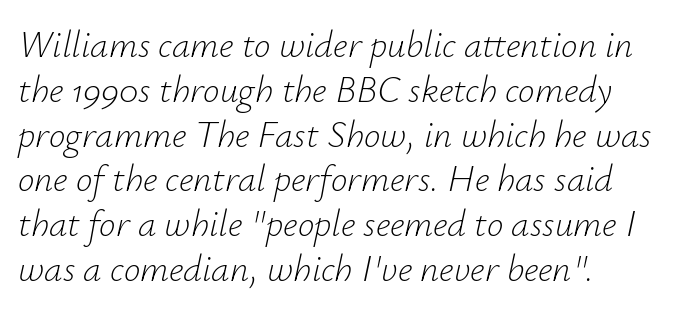
This reads as an unemphasized weight, regular at the heaviest. Quick note: italic. Here the glyphs are tracked normally, forming tight word shapes. Spacing verdict: proportional, widths tailored to each character. Has an underline been added? It has not.
